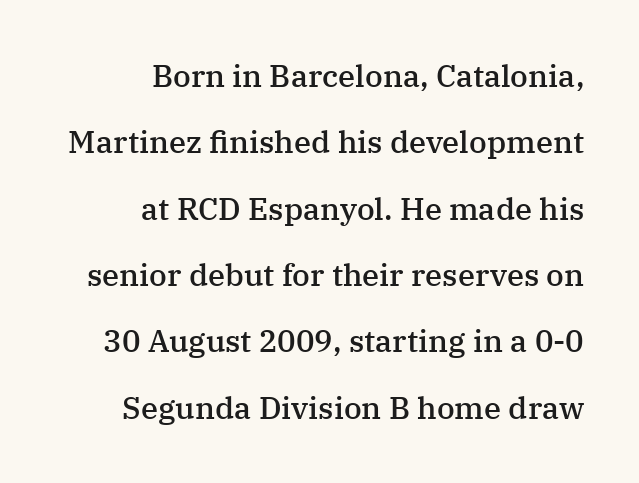
Each letter keeps its own natural width here, so spacing adapts to shape. The rag falls on the left side of this text block. Is the letter spacing exaggerated? No — it looks like the ordinary default. The block of text is sparse from top to bottom, with ample space between rows. Small tapered or slab feet sit at the stroke ends, so this counts as serif.
